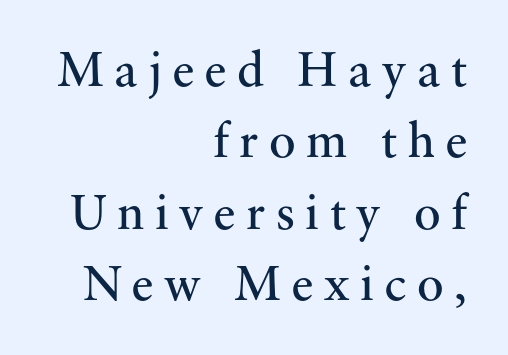
{"serif": "yes", "italic": "no", "bold": "no", "weight": "regular", "width": "normal", "stroke_contrast": "medium", "x_height": "small", "monospaced": "no", "underline": "no", "align": "right", "line_spacing": "normal", "line_spacing_ratio": 1.43, "letter_spacing": "wide", "letter_spacing_em": 0.21, "glyph_px": 50}
